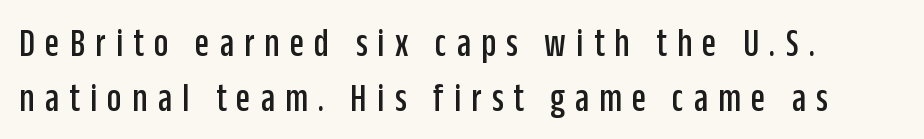
You could not count columns in this text — the font is proportionally spaced. Each line starts at the same left margin while the right side varies. The space between consecutive lines is moderate. The letters are spread apart with noticeably loose tracking. Anything drawn beneath the words? Only blank space. This is the regular roman posture of the typeface.
